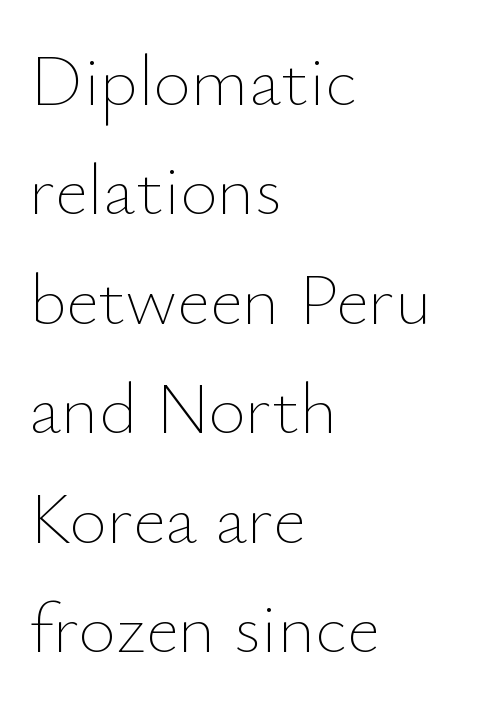
Default kerning and tracking; the words read as compact shapes. Is there any slant? The stems are plumb. The baseline area is clear. Weight: not bold — regular or lighter. Does the copy run flush right? No — it runs flush left. Each letter keeps its own natural width here, so spacing adapts to shape.
